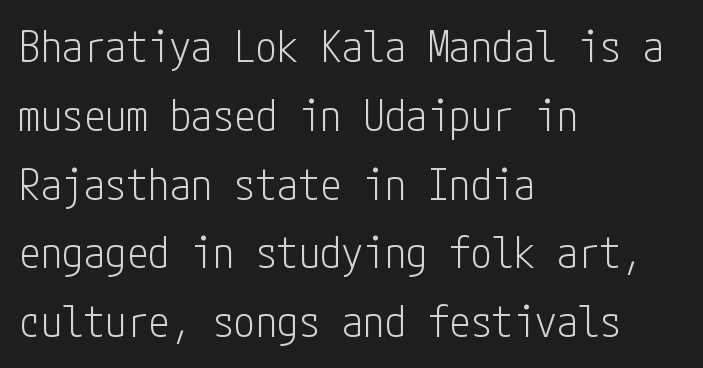
Q: Is the text bold? A: No.
Q: Is the text italic (slanted)? A: No, it is upright.
Q: Is the typeface a serif or a sans-serif typeface? A: Sans-serif.
Q: Is the text underlined? A: No.
Q: How is the paragraph aligned? A: Left-aligned.
Q: Is the spacing between letters normal or unusually wide? A: Normal.
Q: Is the spacing between lines tight, normal or loose? A: Normal.
Q: Width (condensed, normal, or wide)? A: Condensed.
Q: Stroke contrast? A: Low.
Q: x-height? A: Medium.
